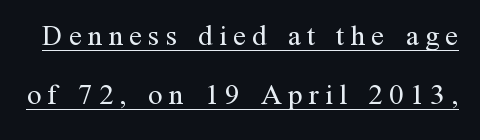
This is the regular roman posture of the typeface. Think of a printed novel: that variable character pitch is what you see here. The type is letterspaced generously, with wide tracking. Serifs: yes, visible at the terminals of the letterforms. What's the leading like? Stretched, with rows far apart.
